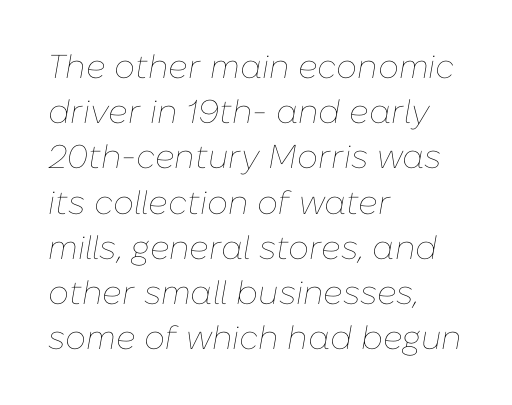
Is the letter spacing exaggerated? No — it looks like the ordinary default. Which margin do the lines hug? The left one — the right edge is uneven. Characters are canted at an angle relative to the baseline's perpendicular. Think of a printed novel: that variable character pitch is what you see here.
